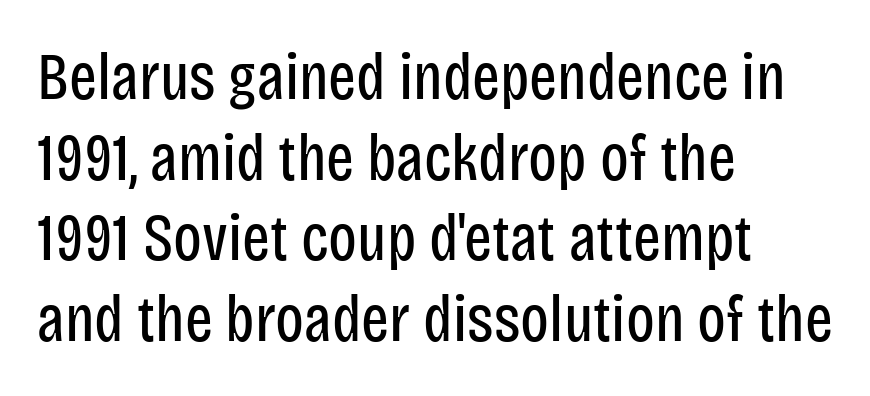
The image shows 66 px regular-weight, condensed sans-serif type, upright; set left-aligned, line spacing 1.22x, normal letter spacing, not underlined; low stroke contrast and a large x-height.
